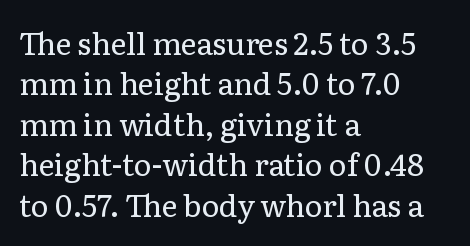
{"serif": "yes", "italic": "no", "bold": "no", "weight": "regular", "width": "normal", "stroke_contrast": "low", "x_height": "medium", "monospaced": "no", "underline": "no", "align": "left", "line_spacing": "normal", "line_spacing_ratio": 1.35, "letter_spacing": "normal", "letter_spacing_em": 0.0, "glyph_px": 30}
